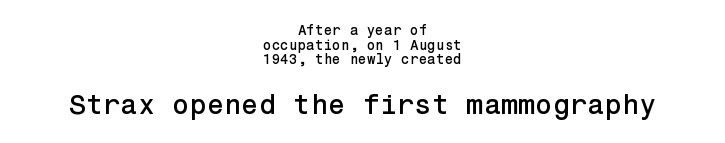
{"serif": "no", "italic": "no", "width": "normal", "stroke_contrast": "low", "x_height": "medium", "underline": "no", "align": "center", "line_spacing": "tight", "line_spacing_ratio": 1.05, "letter_spacing": "normal", "letter_spacing_em": 0.0, "larger_block": "second", "size_ratio": 2.0, "glyph_px": 28}
